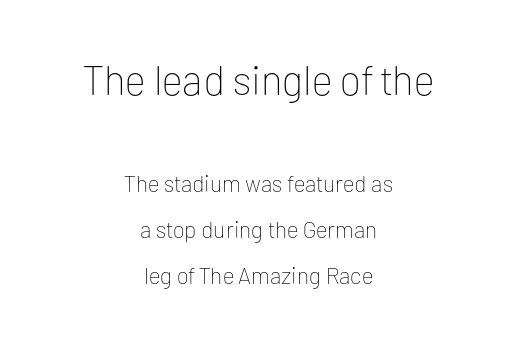
{"serif": "no", "italic": "no", "bold": "no", "weight": "thin", "width": "normal", "stroke_contrast": "low", "x_height": "medium", "monospaced": "no", "underline": "no", "align": "center", "line_spacing": "loose", "line_spacing_ratio": 2.0, "letter_spacing": "normal", "letter_spacing_em": 0.0, "larger_block": "first", "size_ratio": 1.78, "glyph_px": 41}
